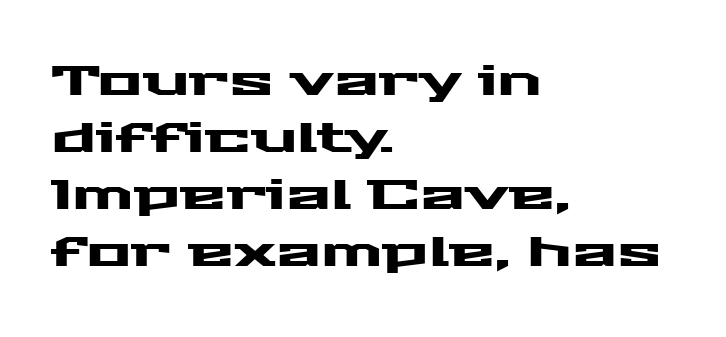
Q: Is the text italic (slanted)? A: No, it is upright.
Q: Is the typeface a serif or a sans-serif typeface? A: Sans-serif.
Q: Is the text underlined? A: No.
Q: How is the paragraph aligned? A: Left-aligned.
Q: Is the spacing between letters normal or unusually wide? A: Normal.
Q: Is the spacing between lines tight, normal or loose? A: Normal.
Q: Width (condensed, normal, or wide)? A: Wide.
Q: Stroke contrast? A: Medium.
Q: x-height? A: Medium.
Q: Monospaced? A: No.
